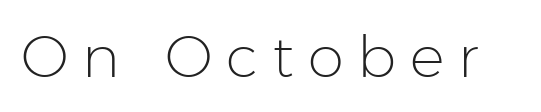
Q: Is the text bold? A: No.
Q: Is the text italic (slanted)? A: No, it is upright.
Q: Is the typeface a serif or a sans-serif typeface? A: Sans-serif.
Q: Is the text underlined? A: No.
Q: Is the spacing between letters normal or unusually wide? A: Unusually wide.
Q: Width (condensed, normal, or wide)? A: Normal.
Q: Stroke contrast? A: Low.
Q: x-height? A: Medium.
Q: Monospaced? A: No.
